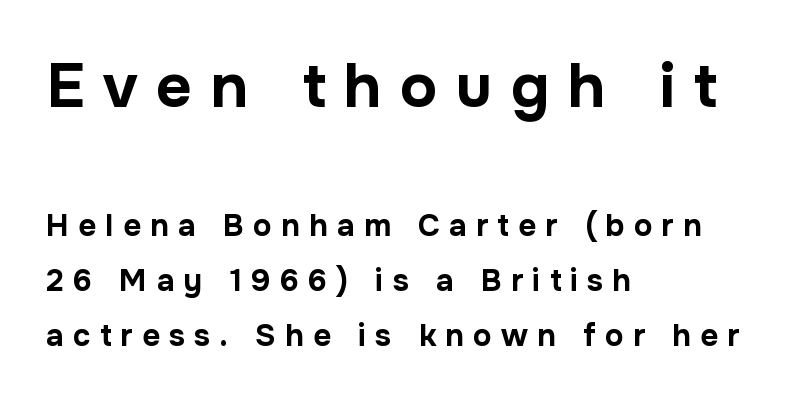
{"serif": "no", "italic": "no", "bold": "yes", "weight": "bold", "width": "normal", "stroke_contrast": "low", "x_height": "medium", "monospaced": "no", "underline": "no", "align": "left", "line_spacing_ratio": 1.77, "letter_spacing": "wide", "letter_spacing_em": 0.3, "larger_block": "first", "size_ratio": 2.0, "glyph_px": 62}
